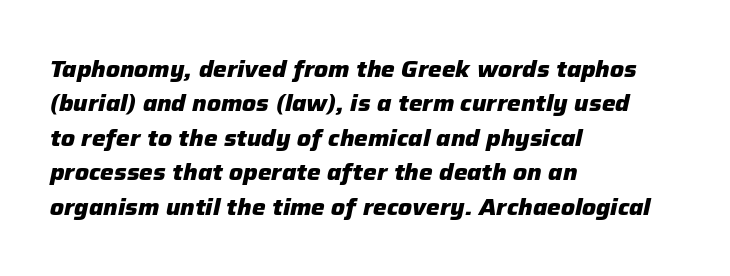
{"italic": "yes", "lean": "right", "slant_degrees": 12, "bold": "yes", "underline": "no", "align": "left", "line_spacing": "normal", "line_spacing_ratio": 1.5, "letter_spacing": "normal", "letter_spacing_em": 0.0, "glyph_px": 23}
